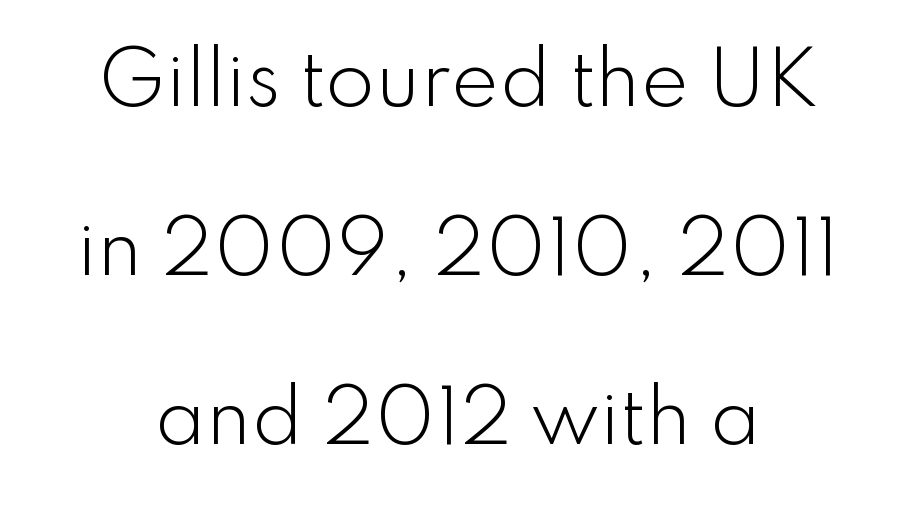
Glyph-to-glyph distance matches everyday printed text. Heft: none added — not bold. Upright lettering throughout. Glance below the letters and you will spot only blank space.
